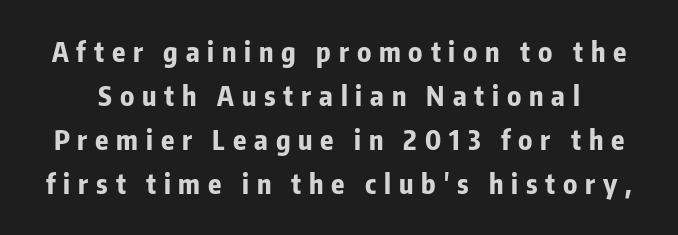
The specimen reads as upright at a glance. Emphasis by weight is at full strength: bold. The passage shown stacks its lines at a standard gap. Compared with typical body copy, the letter spacing here is much looser. Underline: absent.
